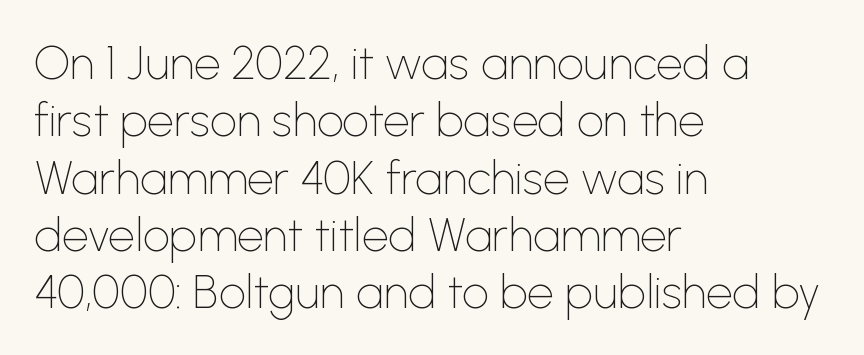
The tracking reads as untouched default to a designer's eye. Descenders hang freely into open space. The typeface chosen for these lines omits serifs. Stroke mass is kept to a normal reading level or below.
